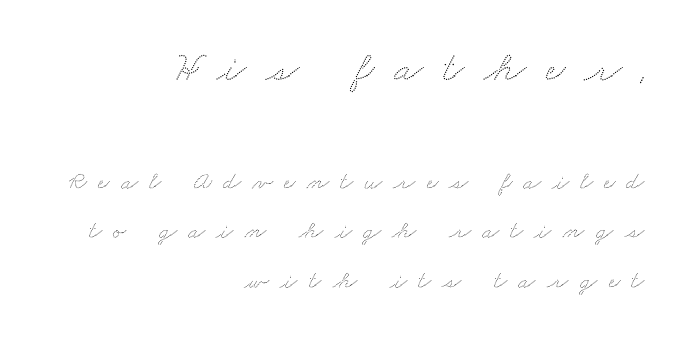
{"width": "wide", "stroke_contrast": "low", "x_height": "small", "monospaced": "no", "underline": "no", "align": "right", "line_spacing": "loose", "line_spacing_ratio": 1.98, "letter_spacing": "wide", "letter_spacing_em": 0.45, "larger_block": "first", "size_ratio": 1.72, "glyph_px": 43}
